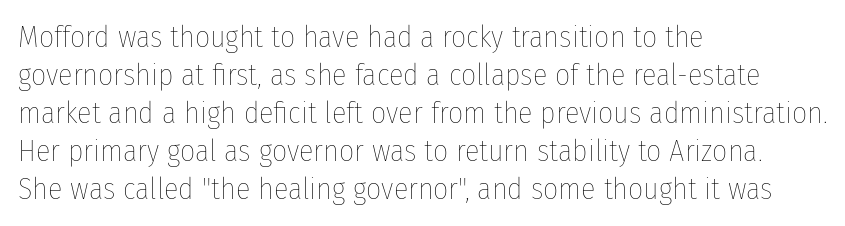
Is there any slant? The stems are plumb. A clean baseline with only descenders dipping below it. A typesetter would call this proportional, since set widths differ per character. Ink coverage per letter is moderate at most. A typesetter would call this leading conventional body-copy spacing.
